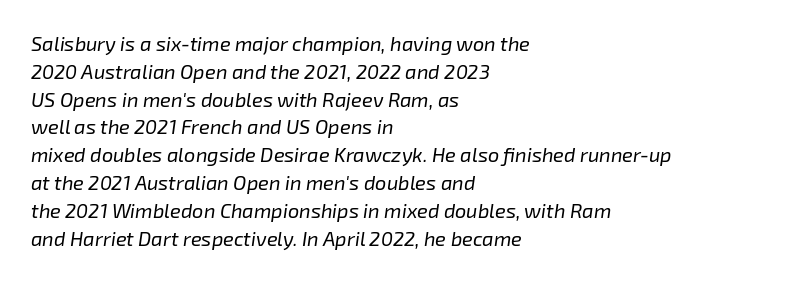
Q: Is the text bold? A: No.
Q: Is the text italic (slanted)? A: Yes, it leans right by about 8 degrees.
Q: Is the text underlined? A: No.
Q: How is the paragraph aligned? A: Left-aligned.
Q: Is the spacing between letters normal or unusually wide? A: Normal.
Q: Is the spacing between lines tight, normal or loose? A: Normal.
